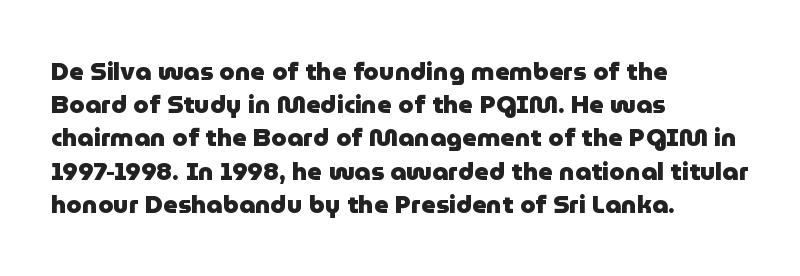
{"italic": "no", "bold": "yes", "underline": "no", "align": "left", "line_spacing": "normal", "line_spacing_ratio": 1.33, "letter_spacing": "normal", "letter_spacing_em": 0.0, "glyph_px": 25}
